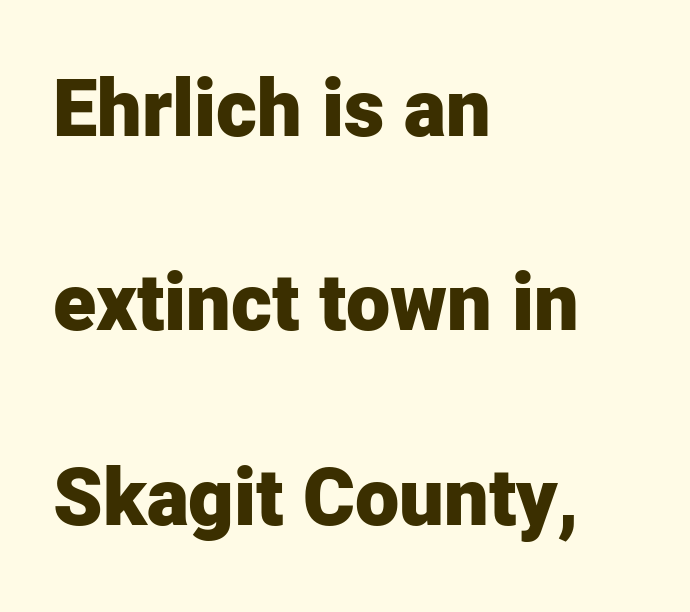
The letters carry no serifs — their stems end cleanly without finishing strokes. Every character sits straight up, as roman type does. This rendering features lettering with no underline. The rag falls on the right side of this text block. Looks like regular typesetting: each glyph gets only the width it needs.
